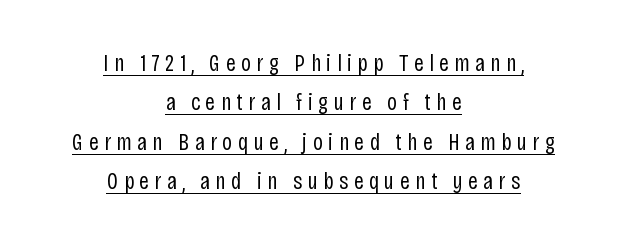
The image shows 24 px text type, upright; set centered, normal line spacing (1.64x), unusually wide letter spacing (+0.23 em), underlined.
